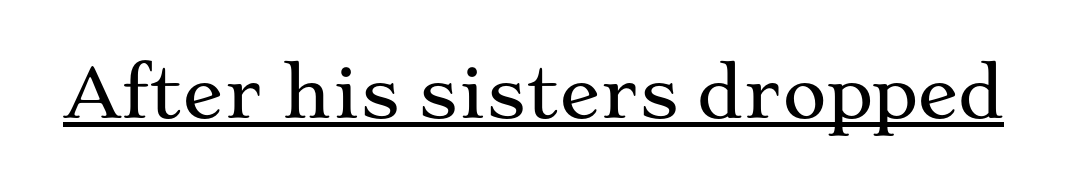
Varying glyph widths throughout — classic text-font behaviour. The tracking reads as untouched default to a designer's eye. Characters remain perfectly vertical along every line. Letterform terminals end in serifs throughout the passage. Honestly, the underline is the first thing you notice here.
